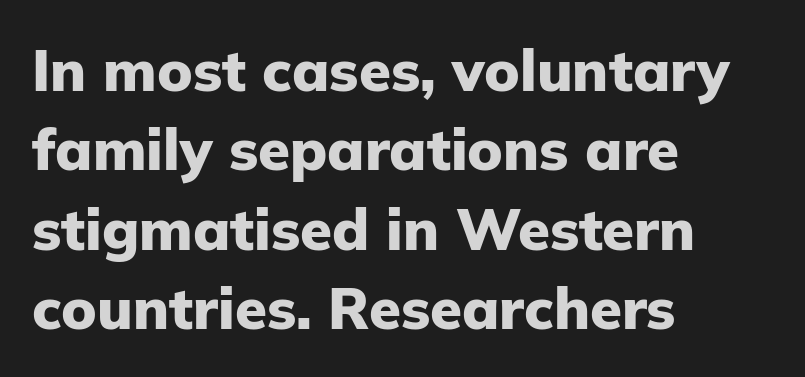
The image shows 58 px heavy sans-serif type, upright; set left-aligned, normal line spacing (1.37x), normal letter spacing, not underlined; low stroke contrast and a medium x-height.
